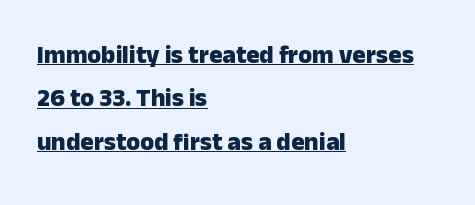
Q: Is the text bold? A: Yes.
Q: Is the text italic (slanted)? A: No, it is upright.
Q: Is the text underlined? A: Yes.
Q: How is the paragraph aligned? A: Left-aligned.
Q: Is the spacing between letters normal or unusually wide? A: Normal.
